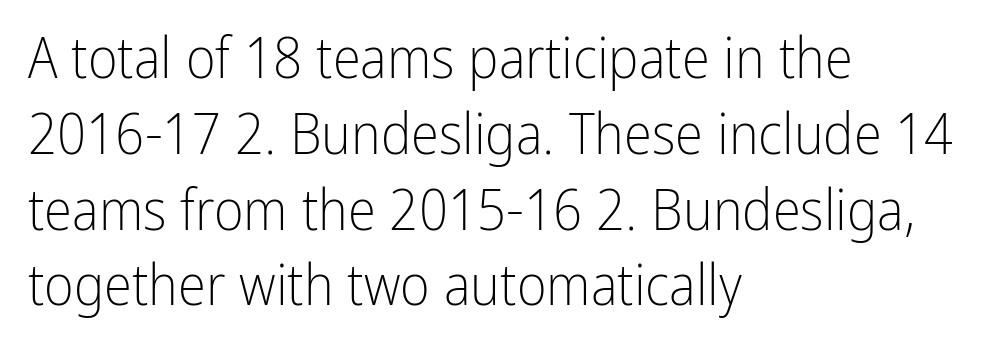
The image shows 57 px light, condensed sans-serif type, upright; set left-aligned, normal line spacing (1.33x), normal letter spacing, not underlined; low stroke contrast and a medium x-height.
